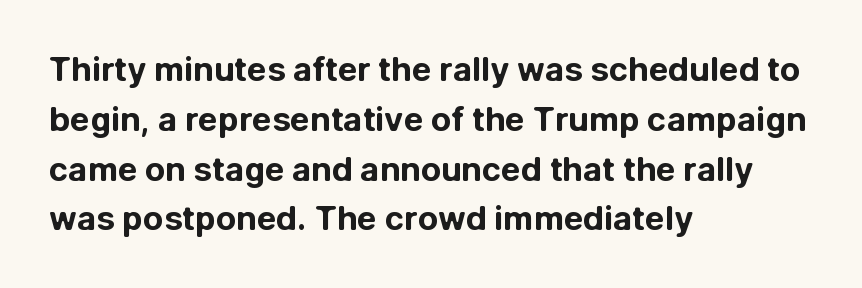
The image shows 33 px bold sans-serif type, upright; set left-aligned, normal line spacing (1.51x), normal letter spacing, not underlined; low stroke contrast and a medium x-height.
